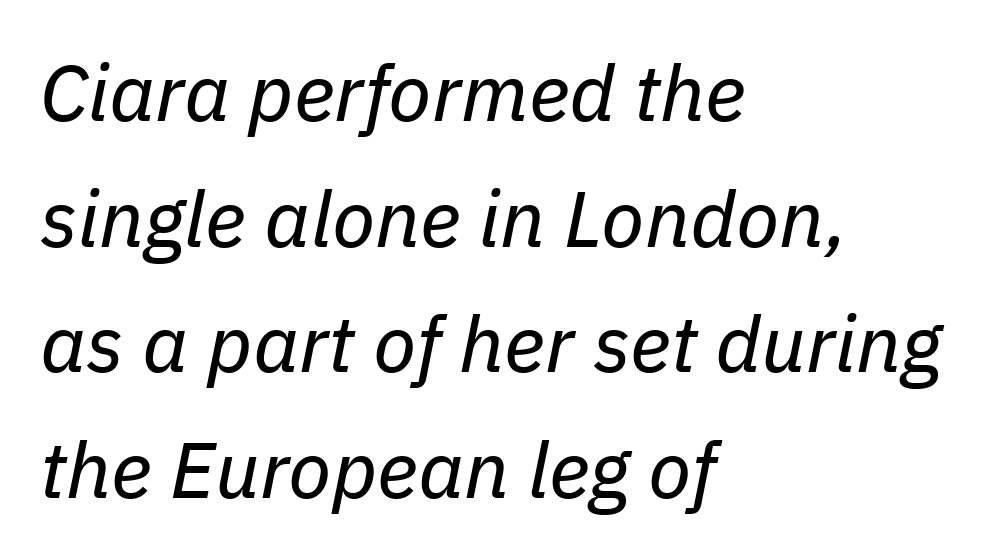
Q: Is the text bold? A: No.
Q: Is the text italic (slanted)? A: Yes, it leans right by about 11 degrees.
Q: Is the text underlined? A: No.
Q: How is the paragraph aligned? A: Left-aligned.
Q: Is the spacing between letters normal or unusually wide? A: Normal.
Q: Is the spacing between lines tight, normal or loose? A: Normal.
Q: Width (condensed, normal, or wide)? A: Normal.
Q: Stroke contrast? A: Low.
Q: x-height? A: Medium.
Q: Monospaced? A: No.
